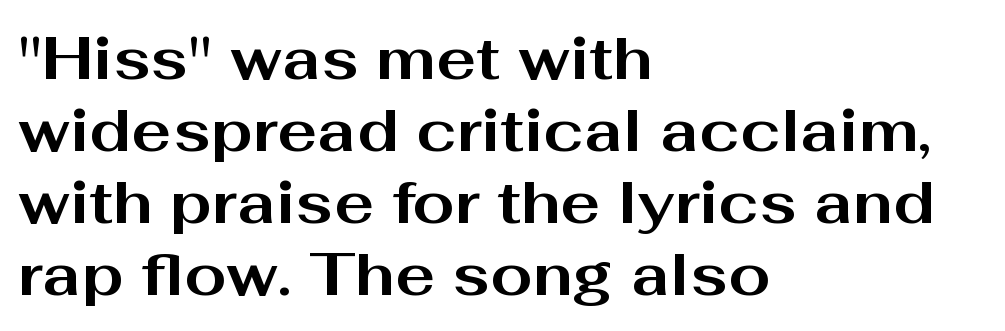
The image shows 60 px bold, wide sans-serif type, upright; set left-aligned, line spacing 1.2x, normal letter spacing, not underlined; medium stroke contrast and a medium x-height.
